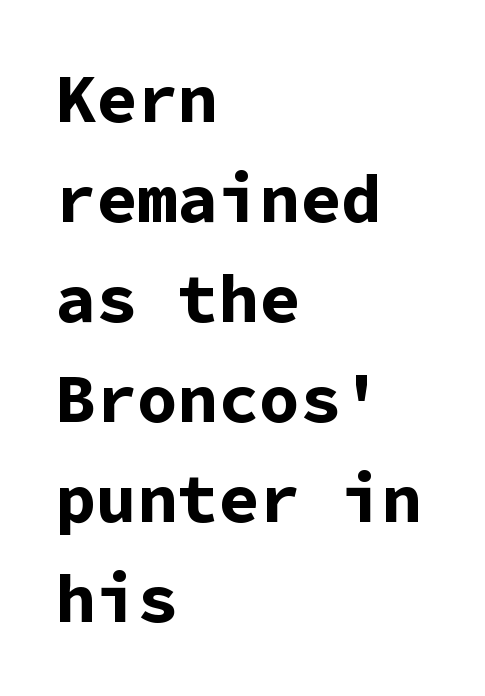
The image shows 68 px bold sans-serif type, upright, monospaced; set left-aligned, normal line spacing (1.47x), normal letter spacing, not underlined; low stroke contrast and a medium x-height.
